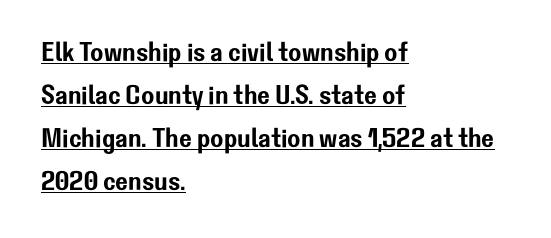
{"italic": "no", "underline": "yes", "align": "left", "line_spacing": "normal", "line_spacing_ratio": 1.59, "letter_spacing": "normal", "letter_spacing_em": 0.0, "glyph_px": 27}
